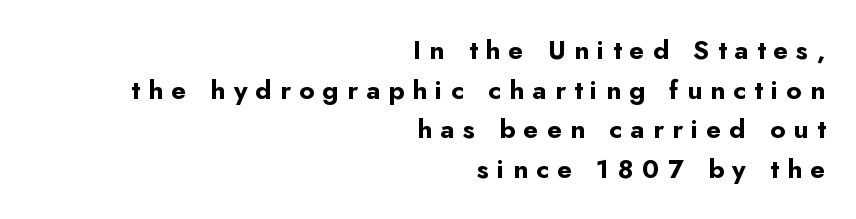
The image shows 26 px bold type, upright; set right-aligned, normal line spacing (1.52x), unusually wide letter spacing (+0.32 em), not underlined.
